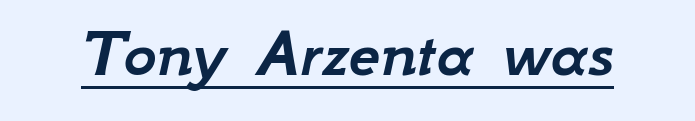
The image shows 71 px text type, italic (leaning right); set normal letter spacing, underlined; low stroke contrast and a small x-height.
